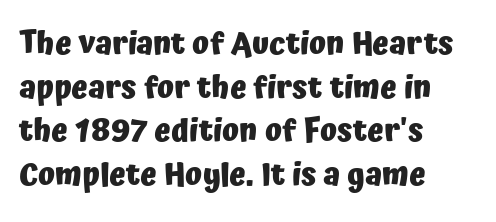
Q: Is the text bold? A: Yes.
Q: Is the text italic (slanted)? A: No, it is upright.
Q: Is the typeface a serif or a sans-serif typeface? A: Sans-serif.
Q: Is the text underlined? A: No.
Q: How is the paragraph aligned? A: Left-aligned.
Q: Is the spacing between letters normal or unusually wide? A: Normal.
Q: Is the spacing between lines tight, normal or loose? A: Normal.
Q: Width (condensed, normal, or wide)? A: Normal.
Q: Stroke contrast? A: Low.
Q: x-height? A: Medium.
Q: Monospaced? A: No.
